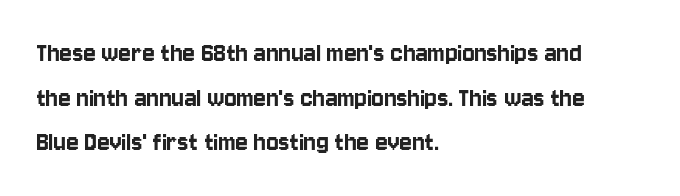
The image shows 29 px condensed sans-serif type, upright; set left-aligned, normal line spacing (1.54x), normal letter spacing, not underlined; low stroke contrast and a large x-height.
